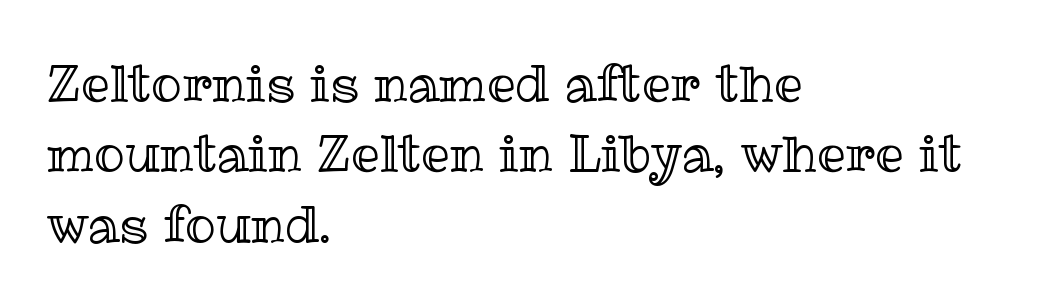
{"italic": "no", "width": "normal", "x_height": "medium", "monospaced": "no", "underline": "no", "align": "left", "line_spacing": "normal", "line_spacing_ratio": 1.38, "letter_spacing": "normal", "letter_spacing_em": 0.0, "glyph_px": 51}
